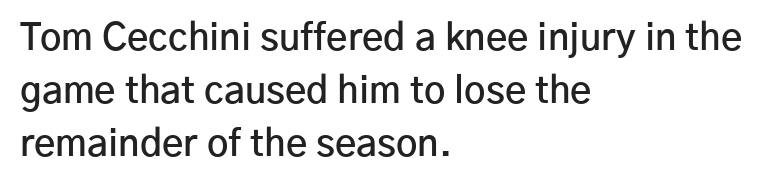
Q: Is the text bold? A: Semi-bold.
Q: Is the text italic (slanted)? A: No, it is upright.
Q: Is the typeface a serif or a sans-serif typeface? A: Sans-serif.
Q: Is the text underlined? A: No.
Q: How is the paragraph aligned? A: Left-aligned.
Q: Is the spacing between letters normal or unusually wide? A: Normal.
Q: Is the spacing between lines tight, normal or loose? A: Normal.
Q: Width (condensed, normal, or wide)? A: Normal.
Q: Stroke contrast? A: Low.
Q: x-height? A: Medium.
Q: Monospaced? A: No.
